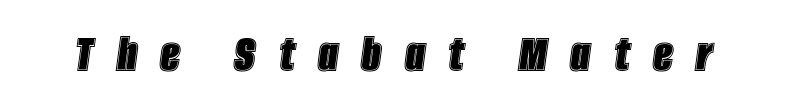
The image shows 55 px condensed type, italic (leaning right); set unusually wide letter spacing (+0.42 em), not underlined; a large x-height.
